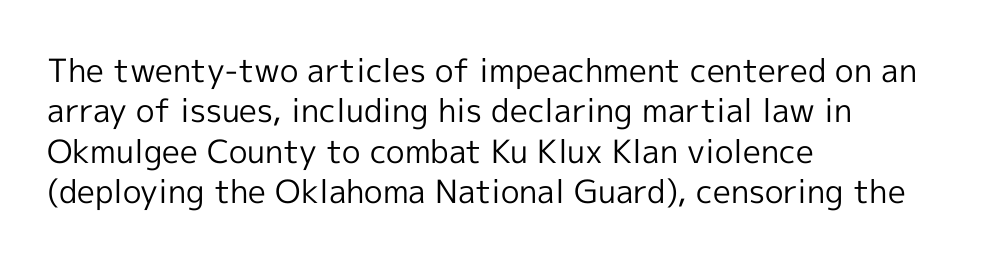
The rendering anchors every line to the left-hand side. Tracking here is standard; glyphs follow each other at the usual distance. Spacing verdict: proportional, widths tailored to each character. In terms of posture, this sample is upright.
